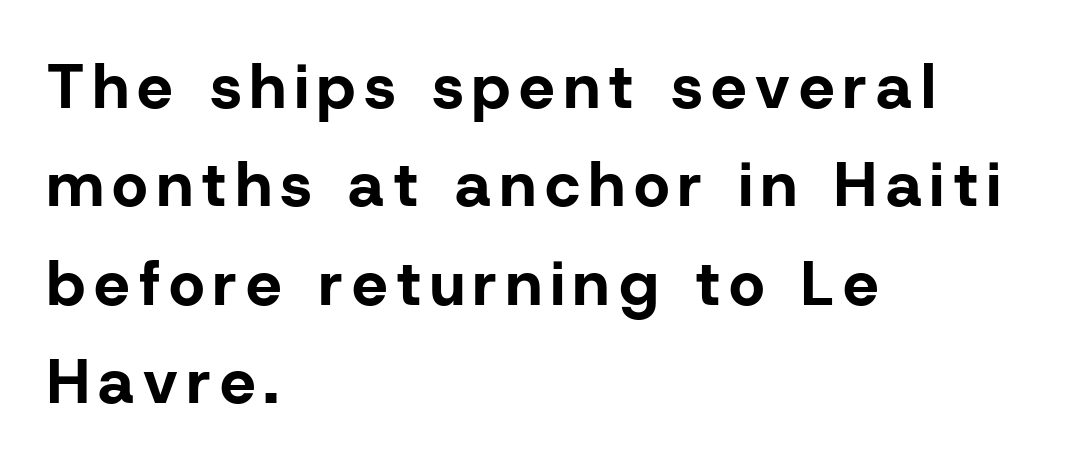
If you drew a line through each stem, it would be perfectly vertical. The font family rendered here belongs to the sans-serif group. Look at the stroke-to-counter ratio: heavy, a bold. Check under the words: just untouched page. Reading down the block, your eye returns to a fixed left position each line. Quick note: interline space is typical.
